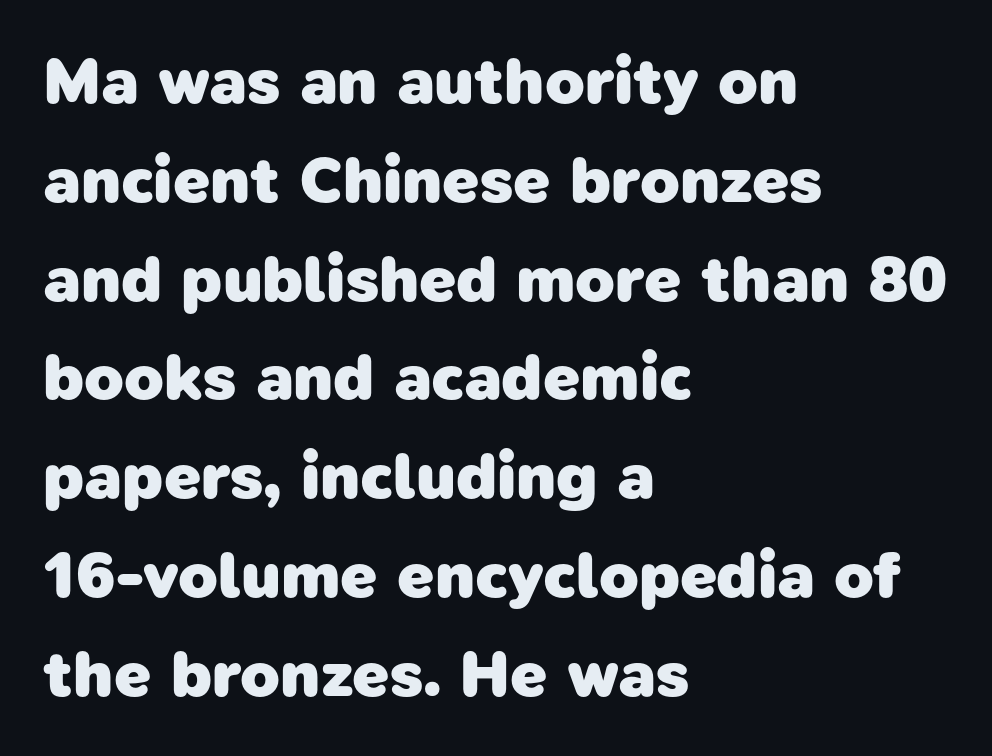
Q: Is the text bold? A: Yes.
Q: Is the typeface a serif or a sans-serif typeface? A: Sans-serif.
Q: Is the text underlined? A: No.
Q: How is the paragraph aligned? A: Left-aligned.
Q: Is the spacing between letters normal or unusually wide? A: Normal.
Q: Is the spacing between lines tight, normal or loose? A: Normal.
Q: Width (condensed, normal, or wide)? A: Normal.
Q: Stroke contrast? A: Low.
Q: x-height? A: Medium.
Q: Monospaced? A: No.
